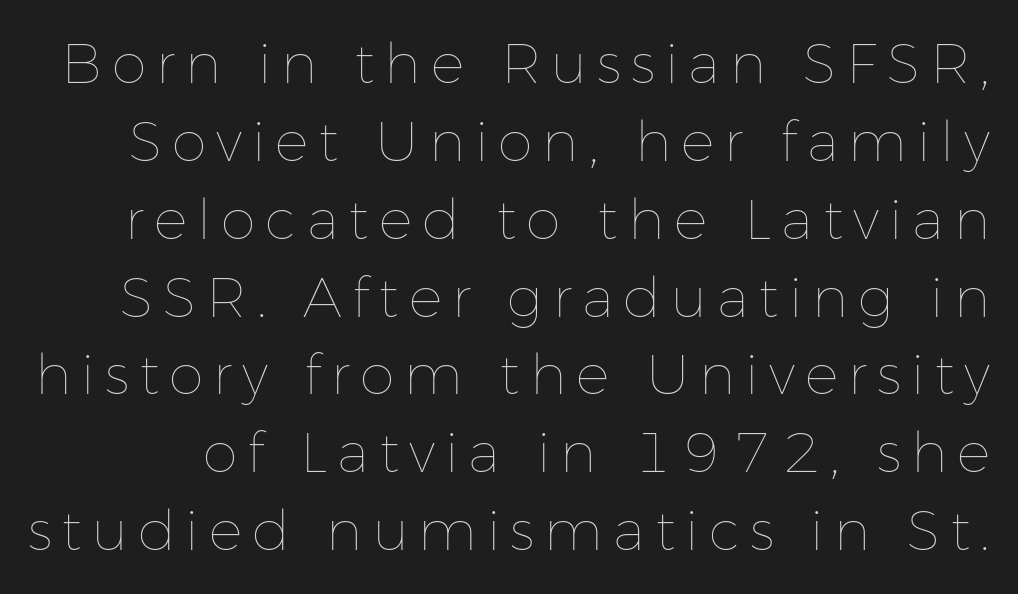
Varying glyph widths throughout — classic text-font behaviour. Summary of weight: not heavy and not bold. The baseline area is clear. Each new line begins a customary step beneath the previous one. Notice how the stems are strictly vertical — no italics here.
